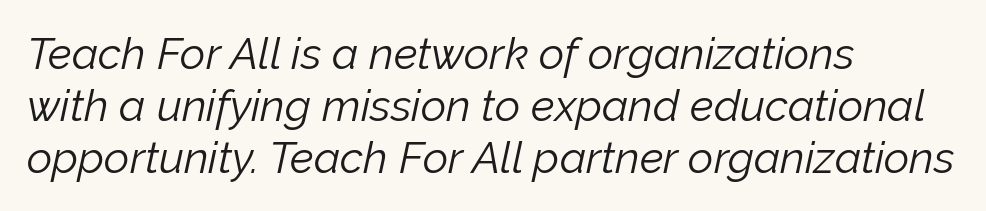
{"italic": "yes", "lean": "right", "slant_degrees": 12, "bold": "no", "weight": "light", "width": "normal", "stroke_contrast": "low", "x_height": "medium", "monospaced": "no", "underline": "no", "align": "left", "line_spacing_ratio": 1.18, "letter_spacing": "normal", "letter_spacing_em": 0.0, "glyph_px": 44}
